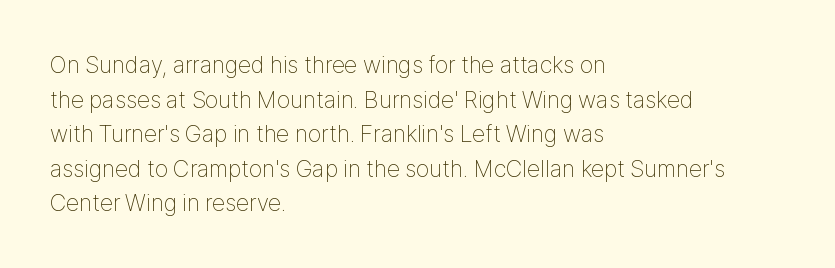
{"italic": "no", "bold": "no", "underline": "no", "align": "left", "line_spacing": "normal", "line_spacing_ratio": 1.44, "letter_spacing": "normal", "letter_spacing_em": 0.0, "glyph_px": 24}
